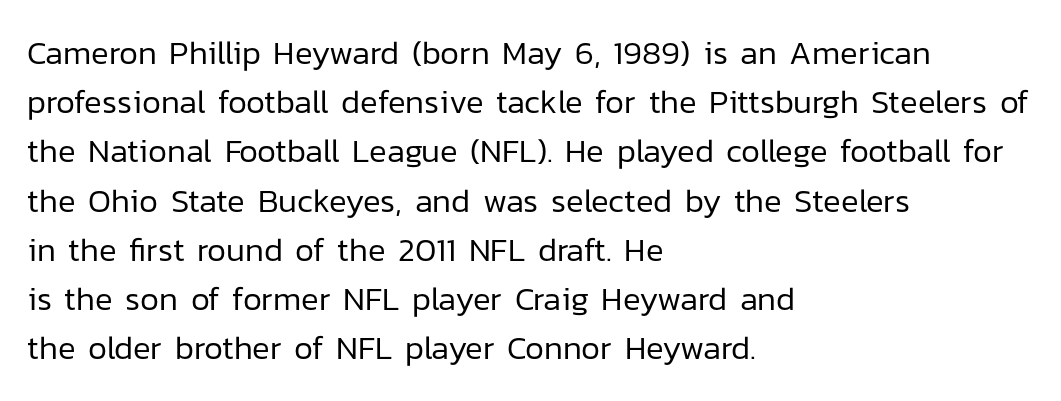
Q: Is the text bold? A: No.
Q: Is the text italic (slanted)? A: No, it is upright.
Q: Is the typeface a serif or a sans-serif typeface? A: Sans-serif.
Q: Is the text underlined? A: No.
Q: How is the paragraph aligned? A: Left-aligned.
Q: Is the spacing between letters normal or unusually wide? A: Normal.
Q: Is the spacing between lines tight, normal or loose? A: Normal.
Q: Width (condensed, normal, or wide)? A: Normal.
Q: Stroke contrast? A: Low.
Q: x-height? A: Medium.
Q: Monospaced? A: No.
